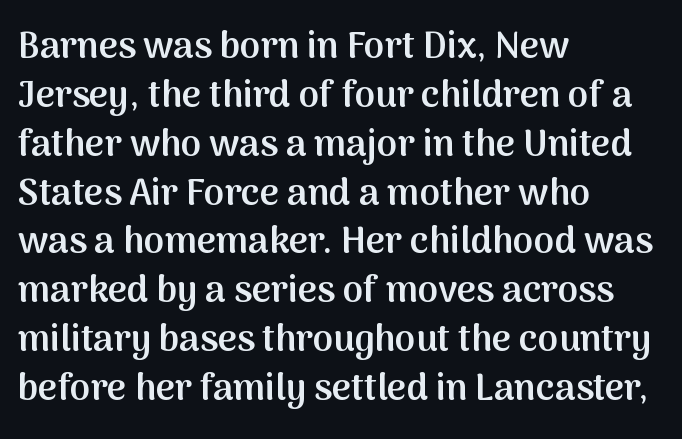
Q: Is the text bold? A: Semi-bold.
Q: Is the text italic (slanted)? A: No, it is upright.
Q: Is the typeface a serif or a sans-serif typeface? A: Sans-serif.
Q: Is the text underlined? A: No.
Q: How is the paragraph aligned? A: Left-aligned.
Q: Is the spacing between letters normal or unusually wide? A: Normal.
Q: Is the spacing between lines tight, normal or loose? A: Normal.
Q: Width (condensed, normal, or wide)? A: Normal.
Q: Stroke contrast? A: Medium.
Q: x-height? A: Medium.
Q: Monospaced? A: No.
